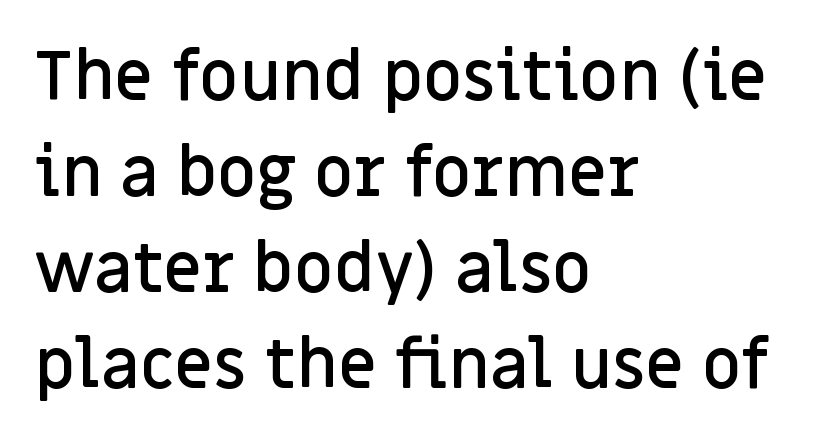
Q: Is the text bold? A: Semi-bold.
Q: Is the text italic (slanted)? A: No, it is upright.
Q: Is the typeface a serif or a sans-serif typeface? A: Sans-serif.
Q: Is the text underlined? A: No.
Q: How is the paragraph aligned? A: Left-aligned.
Q: Is the spacing between letters normal or unusually wide? A: Normal.
Q: Is the spacing between lines tight, normal or loose? A: Normal.
Q: Width (condensed, normal, or wide)? A: Normal.
Q: Stroke contrast? A: Low.
Q: x-height? A: Large.
Q: Monospaced? A: No.
